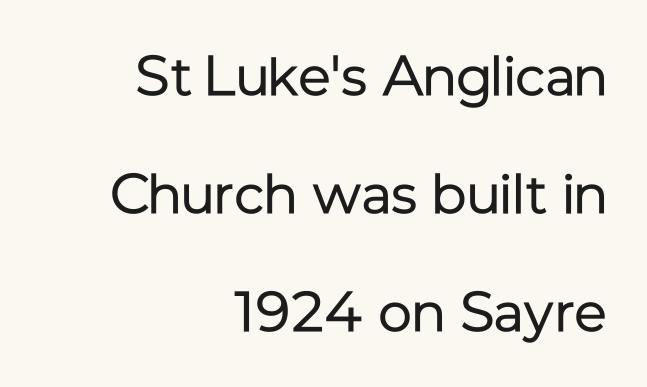
Descender tails drop into unmarked territory. Here the glyphs are tracked normally, forming tight word shapes. Each letter keeps its own natural width here, so spacing adapts to shape. Alignment: flush right. Airy leading.
